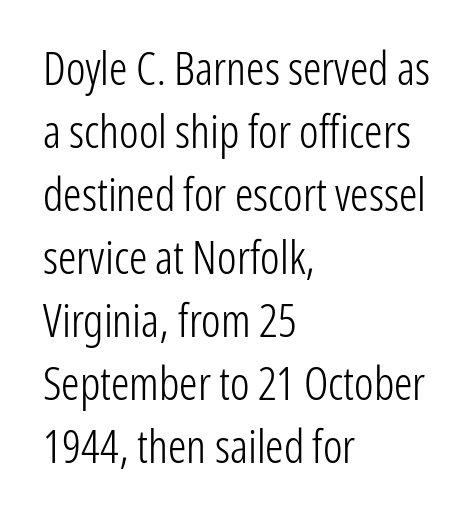
{"serif": "no", "italic": "no", "bold": "no", "weight": "light", "width": "condensed", "stroke_contrast": "low", "x_height": "medium", "monospaced": "no", "underline": "no", "align": "left", "line_spacing": "normal", "line_spacing_ratio": 1.37, "letter_spacing": "normal", "letter_spacing_em": 0.0, "glyph_px": 46}
